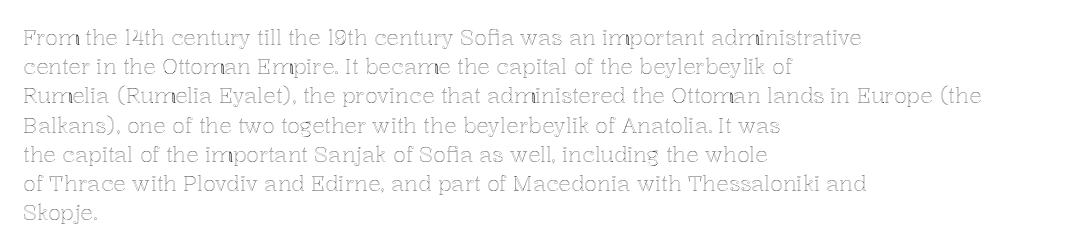
Each word holds together tightly as a unit, with standard inter-letter gaps. Left-aligned paragraph, ragged on the right. The vertical gap from one line to the next is medium. Nope, not italic — everything's standing straight. Check the space under the baseline: it is left empty.
